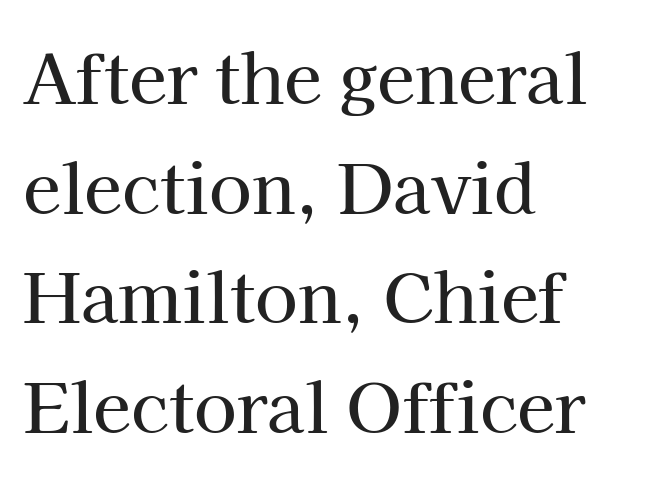
Q: Is the text italic (slanted)? A: No, it is upright.
Q: Is the typeface a serif or a sans-serif typeface? A: Serif.
Q: Is the text underlined? A: No.
Q: How is the paragraph aligned? A: Left-aligned.
Q: Is the spacing between letters normal or unusually wide? A: Normal.
Q: Is the spacing between lines tight, normal or loose? A: Normal.
Q: Width (condensed, normal, or wide)? A: Normal.
Q: Stroke contrast? A: High.
Q: x-height? A: Medium.
Q: Monospaced? A: No.
